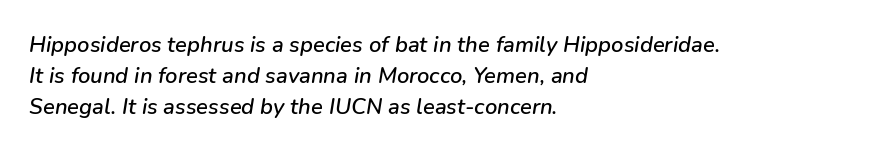
Q: Is the text italic (slanted)? A: Yes, it leans right by about 9 degrees.
Q: Is the text underlined? A: No.
Q: How is the paragraph aligned? A: Left-aligned.
Q: Is the spacing between letters normal or unusually wide? A: Normal.
Q: Is the spacing between lines tight, normal or loose? A: Normal.
